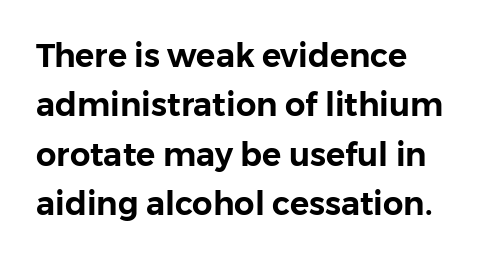
The image shows 32 px sans-serif type, upright; set left-aligned, normal line spacing (1.54x), normal letter spacing, not underlined; low stroke contrast and a medium x-height.
